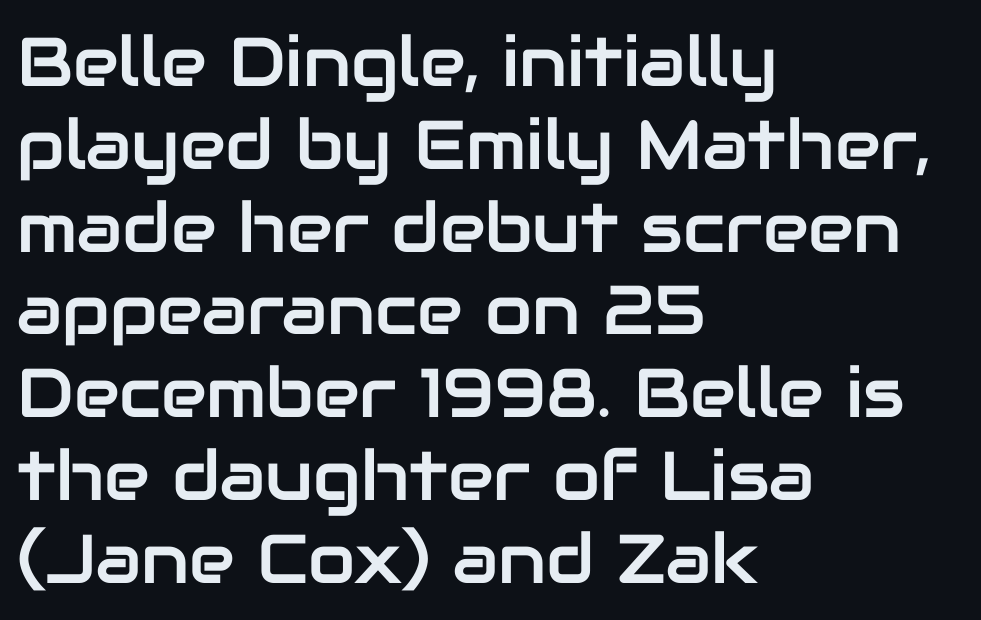
{"serif": "no", "italic": "no", "width": "normal", "stroke_contrast": "low", "x_height": "medium", "monospaced": "no", "underline": "no", "align": "left", "line_spacing_ratio": 1.2, "letter_spacing": "normal", "letter_spacing_em": 0.0, "glyph_px": 69}
